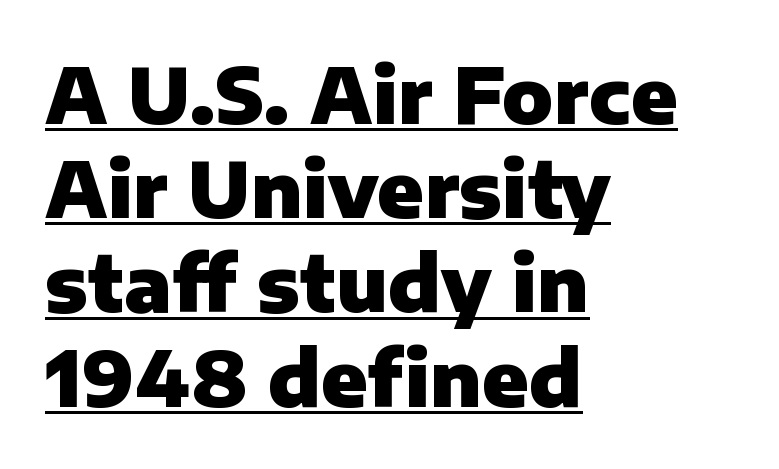
{"serif": "no", "italic": "no", "bold": "yes", "weight": "heavy", "width": "normal", "stroke_contrast": "low", "x_height": "medium", "monospaced": "no", "underline": "yes", "align": "left", "line_spacing_ratio": 1.24, "letter_spacing": "normal", "letter_spacing_em": 0.0, "glyph_px": 76}
